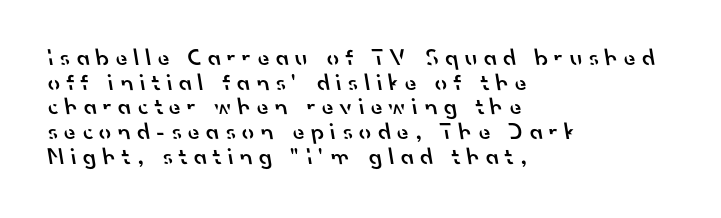
All the whitespace from short lines collects on the right. Compared with typical body copy, the letter spacing here is much looser. Caption: semibold face, moderately heavy strokes. Successive baselines arrive quickly, one right under another. Only glyphs here, with clear space below each row.
